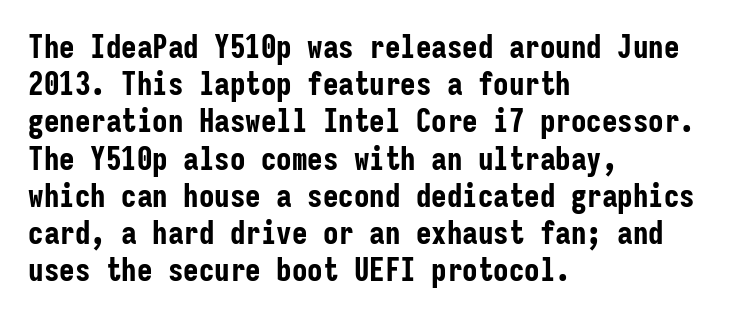
How heavy is the stroke? Heavy — this is a bold. Regarding serifs, this sample does without them. The string is rendered with underlining switched off. The lines are quadded left. This sample has the even, mechanical cadence of fixed-width lettering. Posture: straight, roman, zero tilt.
